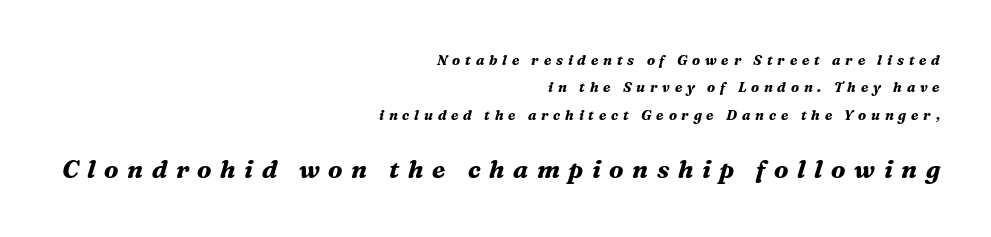
A typesetter would call this heavily tracked-out type. What's the leading like? Stretched, with rows far apart. Is the lower block the larger one? Yes — the lower block carries the bigger type. The gap between lines stays unmarked. These lines stack with their right ends in a neat column. A full-strength bold gives these letters their thick strokes.
